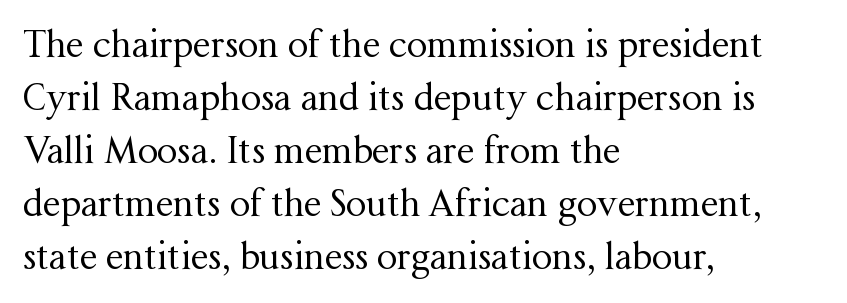
The image shows 36 px regular-weight serif type, upright; set left-aligned, normal line spacing (1.47x), normal letter spacing, not underlined; medium stroke contrast and a medium x-height.
